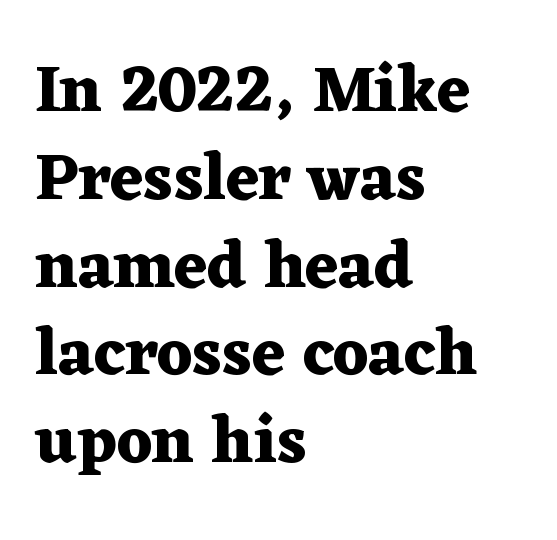
Lines of text with bare space underneath. Is the letter spacing exaggerated? No — it looks like the ordinary default. A serif font was chosen for this passage. Upright lettering throughout. The strokes are fattened all the way to bold. Visually the block forms a straight wall on the left and a jagged coastline on the right.
